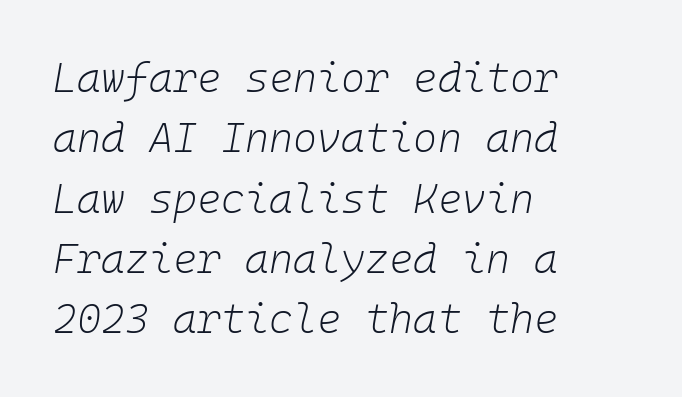
Q: Is the text bold? A: No.
Q: Is the text italic (slanted)? A: Yes, it leans right by about 10 degrees.
Q: Is the text underlined? A: No.
Q: How is the paragraph aligned? A: Left-aligned.
Q: Is the spacing between letters normal or unusually wide? A: Normal.
Q: Is the spacing between lines tight, normal or loose? A: Normal.
Q: Width (condensed, normal, or wide)? A: Normal.
Q: Stroke contrast? A: Low.
Q: x-height? A: Medium.
Q: Monospaced? A: Yes.
